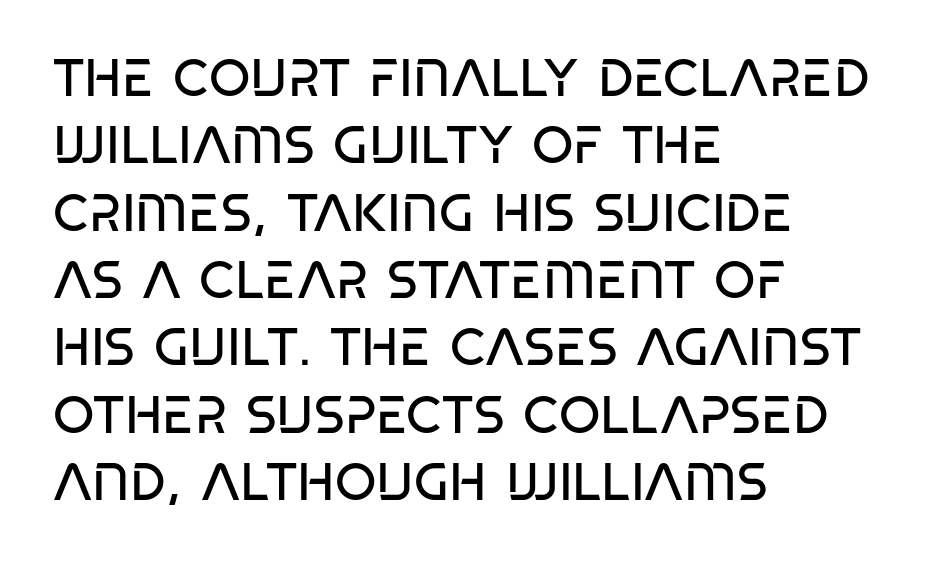
The image shows 53 px regular-weight, condensed sans-serif type; set left-aligned, normal line spacing (1.27x), normal letter spacing, not underlined; low stroke contrast and a large x-height.
